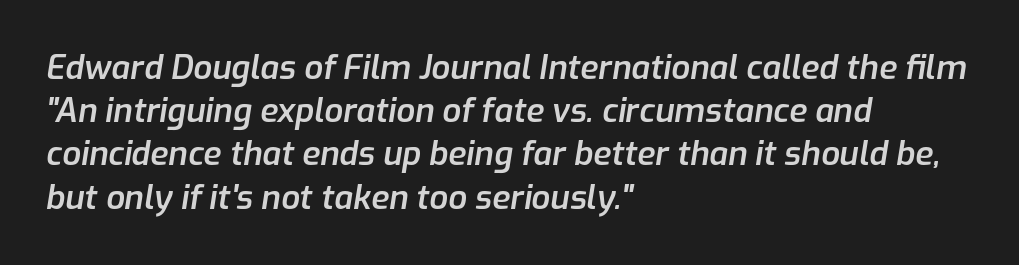
The image shows 33 px semibold type, italic (leaning right); set left-aligned, normal line spacing (1.31x), normal letter spacing, not underlined; low stroke contrast and a medium x-height.
